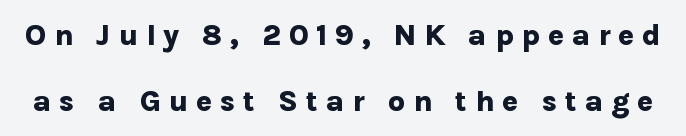
{"serif": "no", "italic": "no", "bold": "yes", "weight": "bold", "width": "normal", "stroke_contrast": "low", "x_height": "medium", "monospaced": "no", "underline": "no", "line_spacing": "loose", "line_spacing_ratio": 2.2, "letter_spacing": "wide", "letter_spacing_em": 0.25, "glyph_px": 30}
